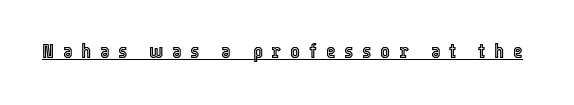
The image shows 21 px text type, upright; set unusually wide letter spacing (+0.41 em), underlined.
